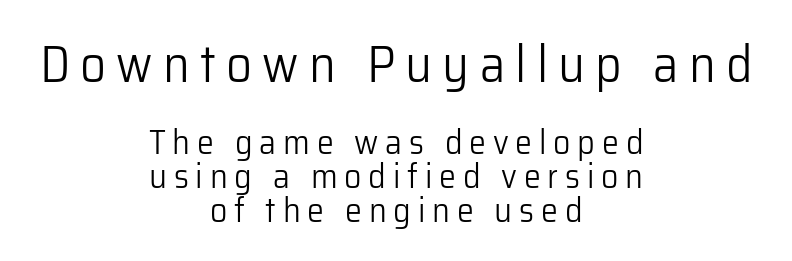
The image shows 51 px light sans-serif type, upright; set centered, tight line spacing (0.99x), unusually wide letter spacing (+0.2 em), not underlined; the first (top) block is 1.5x larger; low stroke contrast and a medium x-height.
